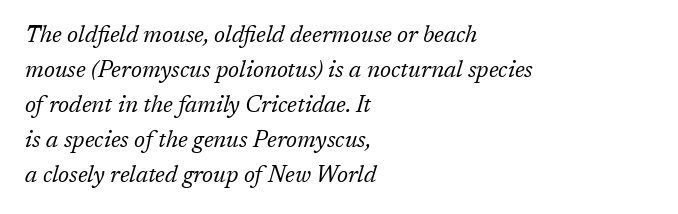
The image shows 23 px text type, italic (leaning right); set left-aligned, normal line spacing (1.52x), normal letter spacing, not underlined.
